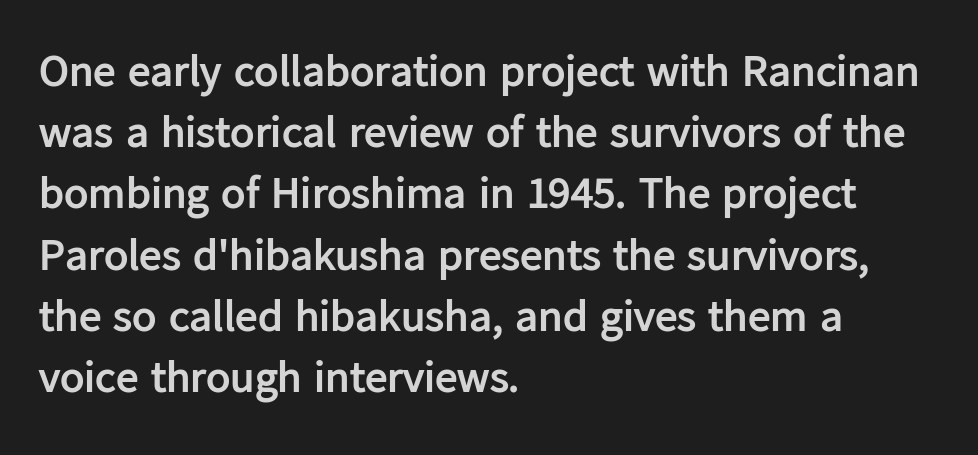
The rendering keeps characters at their native spacing. Glance below the letters and you will spot only blank space. The font is running at its bold setting. In terms of posture, this sample is upright.
